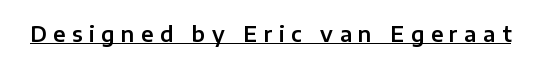
Students, observe the line beneath the letters — that is underlining. Substantial extra tracking has been applied to these lines. Style check: upright.
